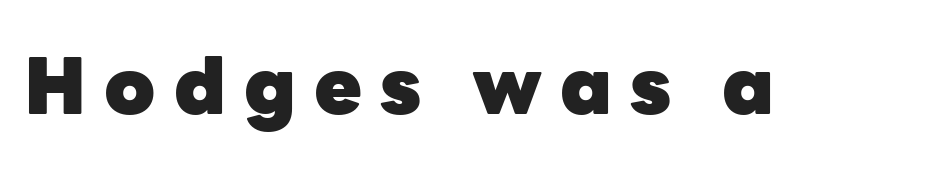
The image shows 78 px heavy sans-serif type, upright; set unusually wide letter spacing (+0.23 em), not underlined; low stroke contrast and a medium x-height.
